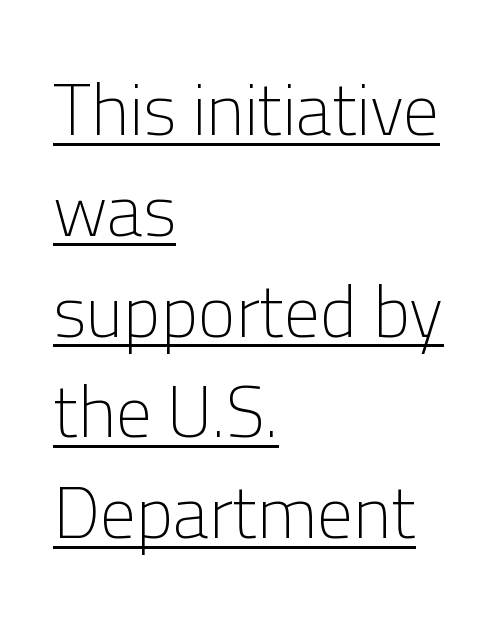
{"serif": "no", "italic": "no", "bold": "no", "weight": "light", "width": "normal", "stroke_contrast": "low", "x_height": "medium", "monospaced": "no", "underline": "yes", "align": "left", "line_spacing": "normal", "line_spacing_ratio": 1.4, "letter_spacing": "normal", "letter_spacing_em": 0.0, "glyph_px": 72}
